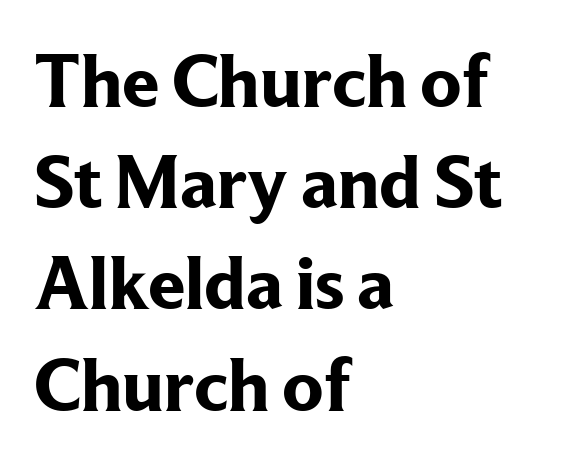
Q: Is the text bold? A: Yes.
Q: Is the text italic (slanted)? A: No, it is upright.
Q: Is the typeface a serif or a sans-serif typeface? A: Serif.
Q: Is the text underlined? A: No.
Q: How is the paragraph aligned? A: Left-aligned.
Q: Is the spacing between letters normal or unusually wide? A: Normal.
Q: Is the spacing between lines tight, normal or loose? A: Normal.
Q: Width (condensed, normal, or wide)? A: Normal.
Q: Stroke contrast? A: Low.
Q: x-height? A: Medium.
Q: Monospaced? A: No.
